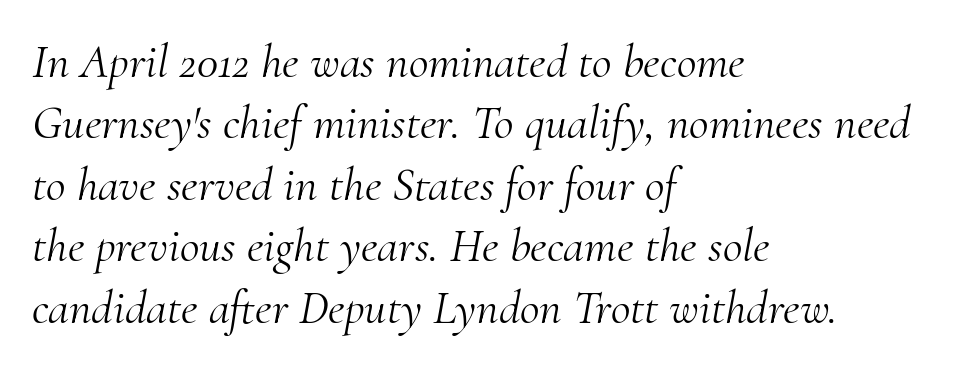
The string is rendered with underlining switched off. These lines are rendered in a variable-pitch font. Small tapered or slab feet sit at the stroke ends, so this counts as serif. The weight tops out at a normal text grade. It's the slanting kind of type.
